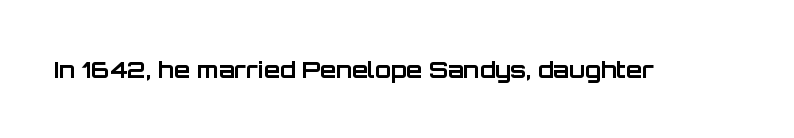
The image shows 23 px bold type, upright; set normal letter spacing, not underlined.
